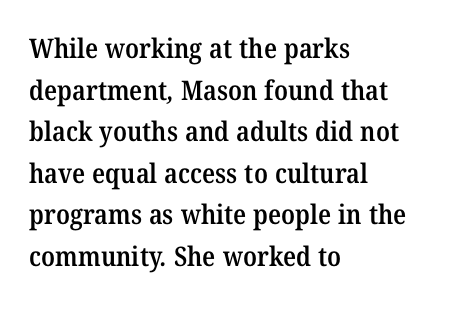
Q: Is the text bold? A: Semi-bold.
Q: Is the text underlined? A: No.
Q: How is the paragraph aligned? A: Left-aligned.
Q: Is the spacing between letters normal or unusually wide? A: Normal.
Q: Is the spacing between lines tight, normal or loose? A: Normal.
